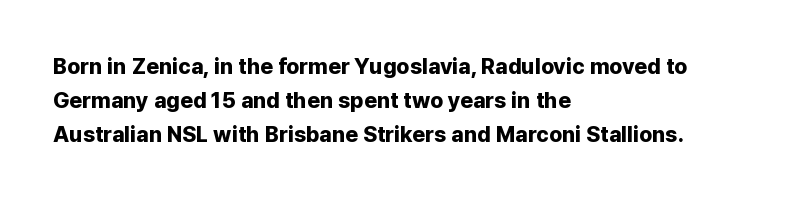
Q: Is the text bold? A: Yes.
Q: Is the text italic (slanted)? A: No, it is upright.
Q: Is the text underlined? A: No.
Q: How is the paragraph aligned? A: Left-aligned.
Q: Is the spacing between letters normal or unusually wide? A: Normal.
Q: Is the spacing between lines tight, normal or loose? A: Normal.
